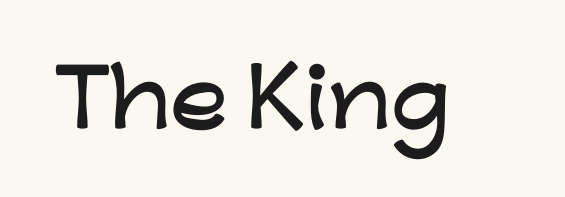
{"serif": "no", "italic": "no", "width": "wide", "stroke_contrast": "low", "x_height": "medium", "monospaced": "no", "underline": "no", "letter_spacing": "normal", "letter_spacing_em": 0.0, "glyph_px": 78}
